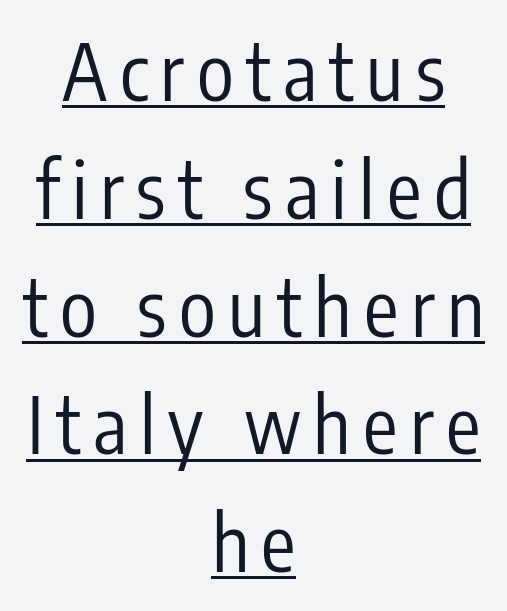
The image shows 77 px regular-weight, condensed sans-serif type, upright; set centered, normal line spacing (1.53x), underlined; low stroke contrast and a medium x-height.
